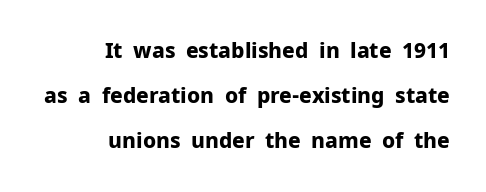
{"italic": "no", "bold": "yes", "underline": "no", "align": "right", "line_spacing": "loose", "line_spacing_ratio": 2.15, "letter_spacing": "normal", "letter_spacing_em": 0.0, "glyph_px": 21}
